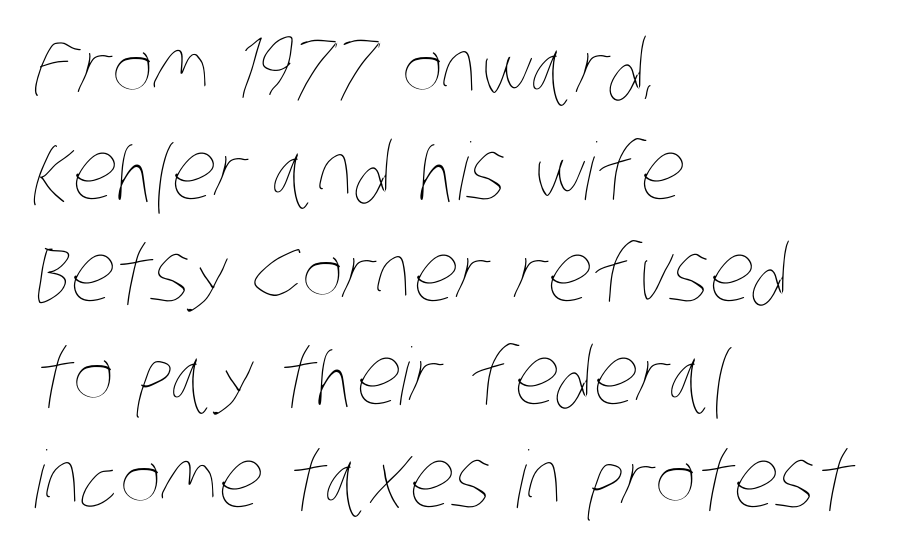
Do the characters align in a grid? No, the font is proportional. The passage shown has conventional tracking throughout. Horizontal alignment here is leftward, the default for most running prose. Heft: none added — not bold. These lines sit exactly where default settings would place them. The glyphs are unaccompanied by any horizontal stroke below them.
